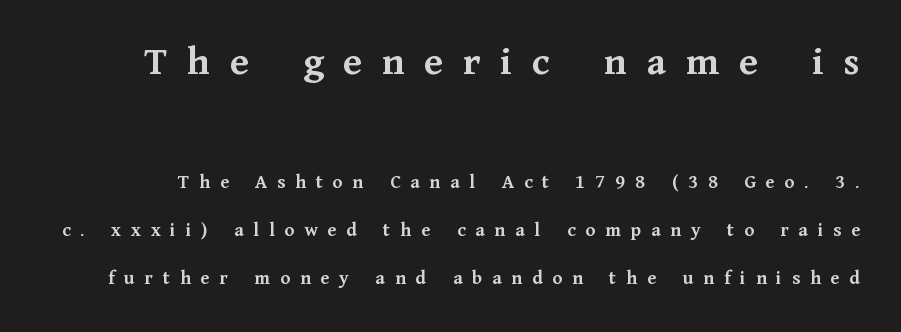
The image shows 41 px semibold serif type, upright; set loose line spacing (2.4x), unusually wide letter spacing (+0.49 em), not underlined; the first (top) block is 2.05x larger; medium stroke contrast and a medium x-height.
